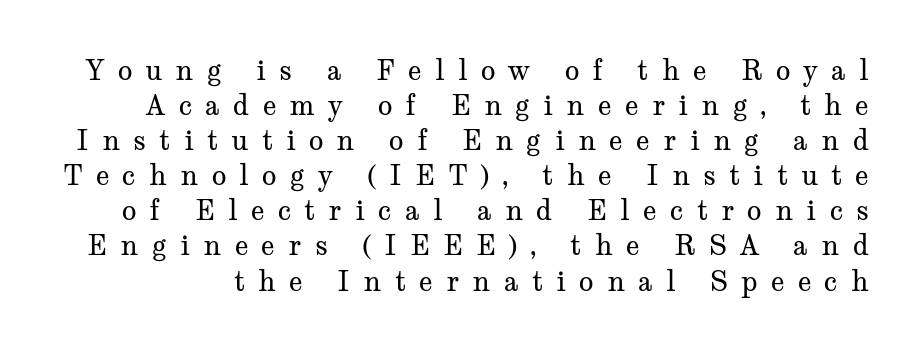
The image shows 27 px text type, upright; set normal line spacing (1.3x), unusually wide letter spacing (+0.49 em), not underlined.
